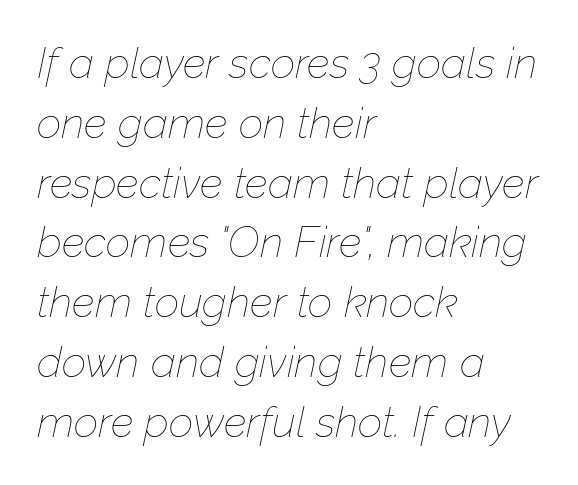
The image shows 43 px thin type, italic (leaning right); set left-aligned, normal line spacing (1.39x), normal letter spacing, not underlined; low stroke contrast and a medium x-height.
